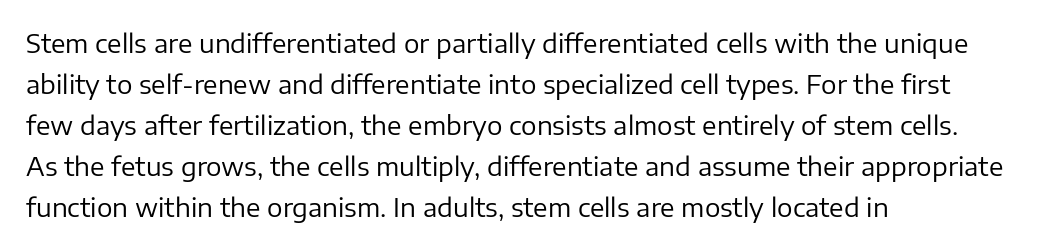
{"italic": "no", "bold": "no", "underline": "no", "align": "left", "line_spacing": "normal", "line_spacing_ratio": 1.58, "letter_spacing": "normal", "letter_spacing_em": 0.0, "glyph_px": 26}
